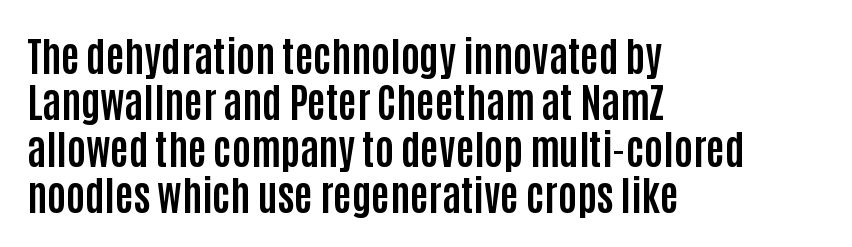
{"serif": "no", "italic": "no", "bold": "yes", "weight": "bold", "width": "condensed", "stroke_contrast": "low", "x_height": "large", "monospaced": "no", "underline": "no", "align": "left", "line_spacing_ratio": 1.16, "letter_spacing": "normal", "letter_spacing_em": 0.0, "glyph_px": 40}
